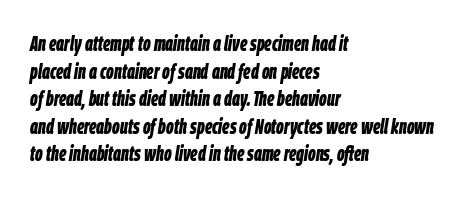
The image shows 21 px bold type, italic (leaning right); set left-aligned, normal line spacing (1.31x), normal letter spacing, not underlined.
